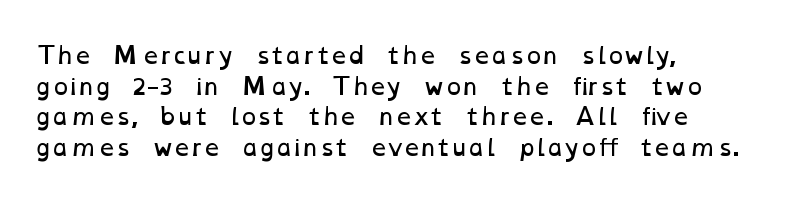
The image shows 23 px text type; set left-aligned, normal line spacing (1.33x), normal letter spacing, not underlined.
